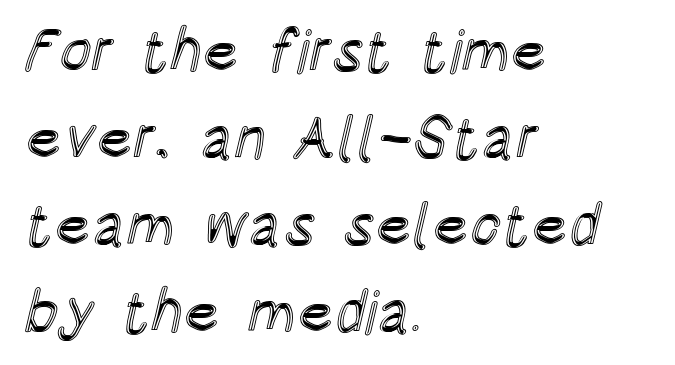
The image shows 60 px condensed type; set left-aligned, normal line spacing (1.45x), normal letter spacing, not underlined; a large x-height.
